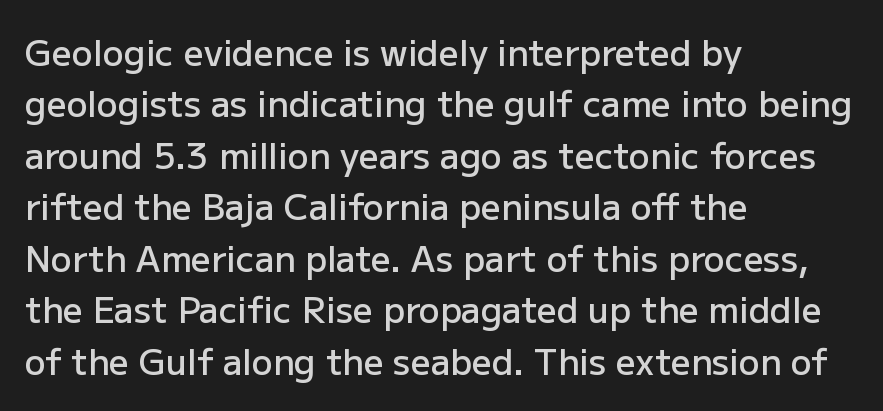
Q: Is the text bold? A: Semi-bold.
Q: Is the text italic (slanted)? A: No, it is upright.
Q: Is the typeface a serif or a sans-serif typeface? A: Sans-serif.
Q: Is the text underlined? A: No.
Q: How is the paragraph aligned? A: Left-aligned.
Q: Is the spacing between letters normal or unusually wide? A: Normal.
Q: Is the spacing between lines tight, normal or loose? A: Normal.
Q: Width (condensed, normal, or wide)? A: Normal.
Q: Stroke contrast? A: Low.
Q: x-height? A: Medium.
Q: Monospaced? A: No.
